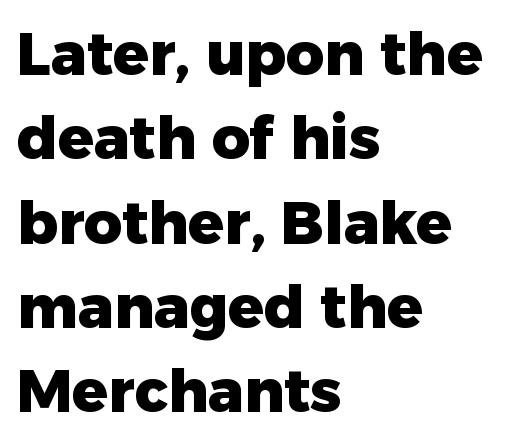
The image shows 59 px heavy sans-serif type, upright; set left-aligned, normal line spacing (1.43x), normal letter spacing, not underlined; low stroke contrast and a medium x-height.
